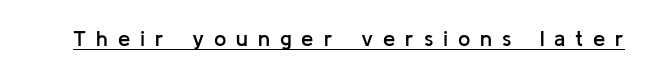
The image shows 22 px text type, upright; set unusually wide letter spacing (+0.45 em), underlined.
